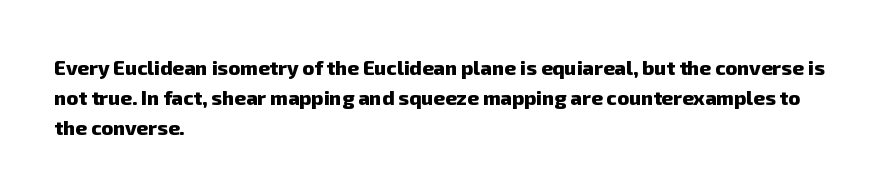
The image shows 20 px bold type; set left-aligned, normal line spacing (1.49x), normal letter spacing, not underlined.
